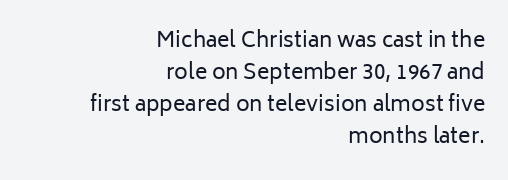
The type sits square on the baseline with zero lean. Is this a heavy cut? Hardly; it is regular or lighter. Caption: standard tracking, unaltered. The block of text has a typical density, with ordinary space between rows. The compositor pushed each line to the right boundary. Check the space under the baseline: it is left empty.
